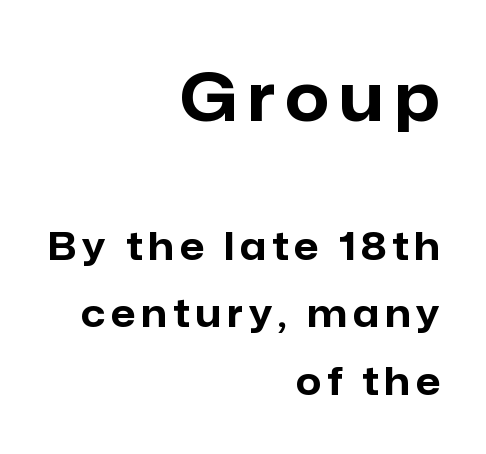
{"serif": "no", "italic": "no", "bold": "yes", "weight": "bold", "width": "normal", "stroke_contrast": "low", "x_height": "medium", "monospaced": "no", "underline": "no", "align": "right", "line_spacing_ratio": 1.72, "larger_block": "first", "size_ratio": 1.74, "glyph_px": 68}
